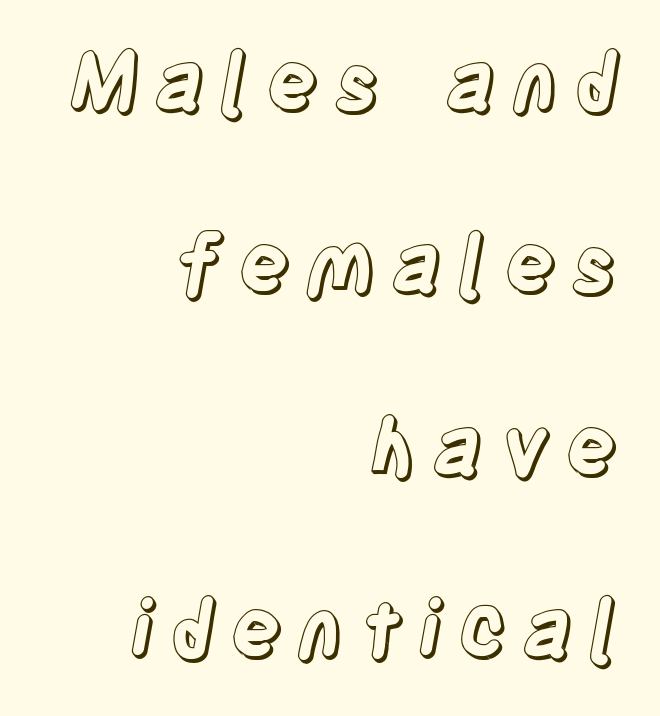
The image shows 79 px condensed type; set right-aligned, loose line spacing (2.31x), not underlined; a large x-height.
